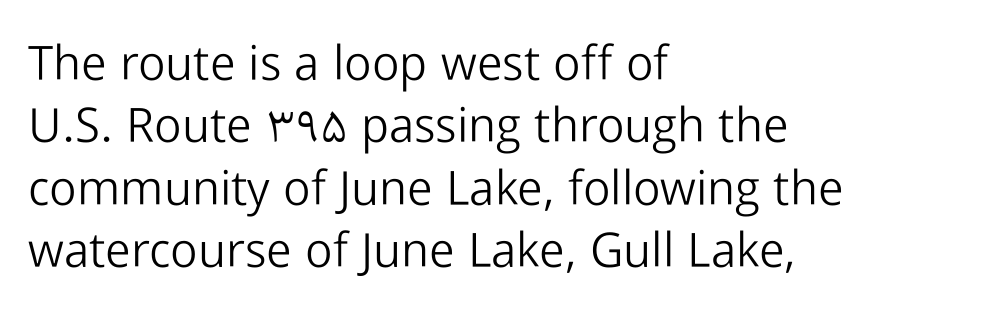
Q: Is the text bold? A: No.
Q: Is the text italic (slanted)? A: No, it is upright.
Q: Is the typeface a serif or a sans-serif typeface? A: Sans-serif.
Q: Is the text underlined? A: No.
Q: How is the paragraph aligned? A: Left-aligned.
Q: Is the spacing between letters normal or unusually wide? A: Normal.
Q: Is the spacing between lines tight, normal or loose? A: Normal.
Q: Width (condensed, normal, or wide)? A: Normal.
Q: Stroke contrast? A: Low.
Q: x-height? A: Medium.
Q: Monospaced? A: No.
